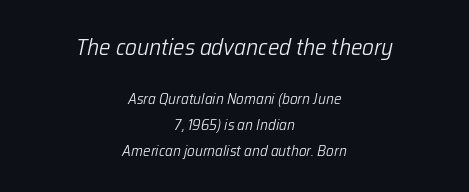
{"italic": "yes", "lean": "right", "slant_degrees": 12, "bold": "no", "underline": "no", "align": "center", "line_spacing_ratio": 1.73, "letter_spacing": "normal", "letter_spacing_em": 0.0, "larger_block": "first", "size_ratio": 1.53, "glyph_px": 23}
